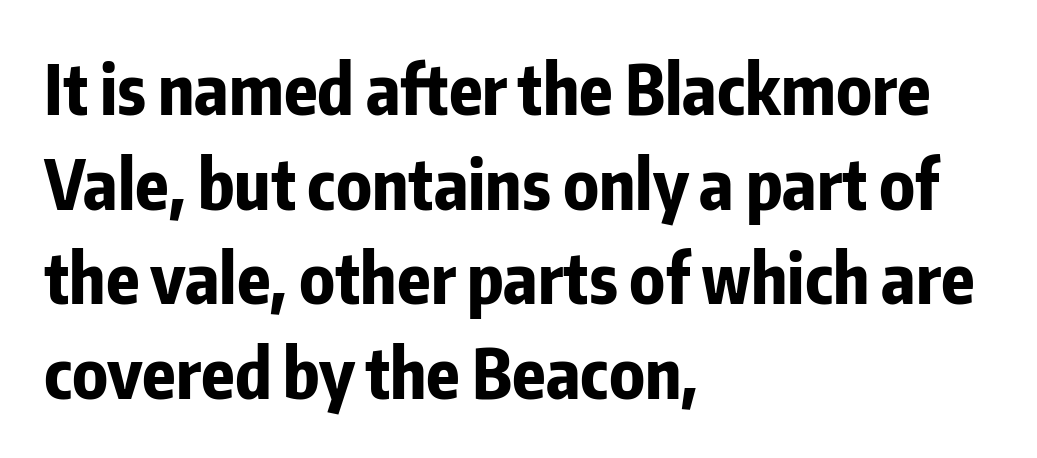
The image shows 68 px bold, condensed sans-serif type, upright; set left-aligned, normal line spacing (1.39x), normal letter spacing, not underlined; low stroke contrast and a medium x-height.
